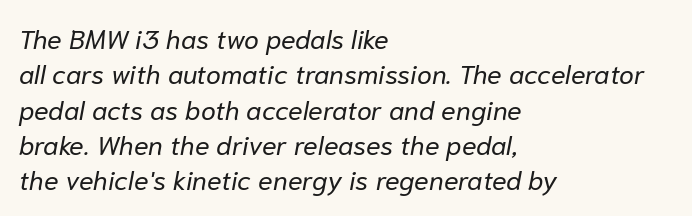
The image shows 27 px text type, italic (leaning right); set left-aligned, normal line spacing (1.31x), normal letter spacing, not underlined.
